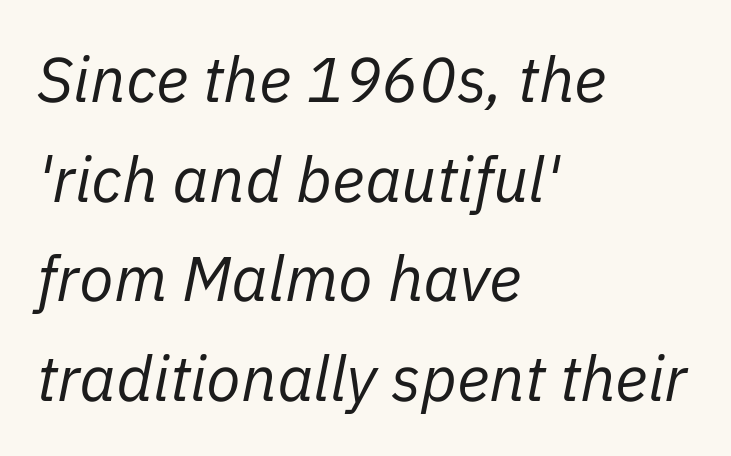
Q: Is the text bold? A: No.
Q: Is the text italic (slanted)? A: Yes, it leans right by about 11 degrees.
Q: Is the text underlined? A: No.
Q: How is the paragraph aligned? A: Left-aligned.
Q: Is the spacing between letters normal or unusually wide? A: Normal.
Q: Is the spacing between lines tight, normal or loose? A: Normal.
Q: Width (condensed, normal, or wide)? A: Normal.
Q: Stroke contrast? A: Low.
Q: x-height? A: Medium.
Q: Monospaced? A: No.
